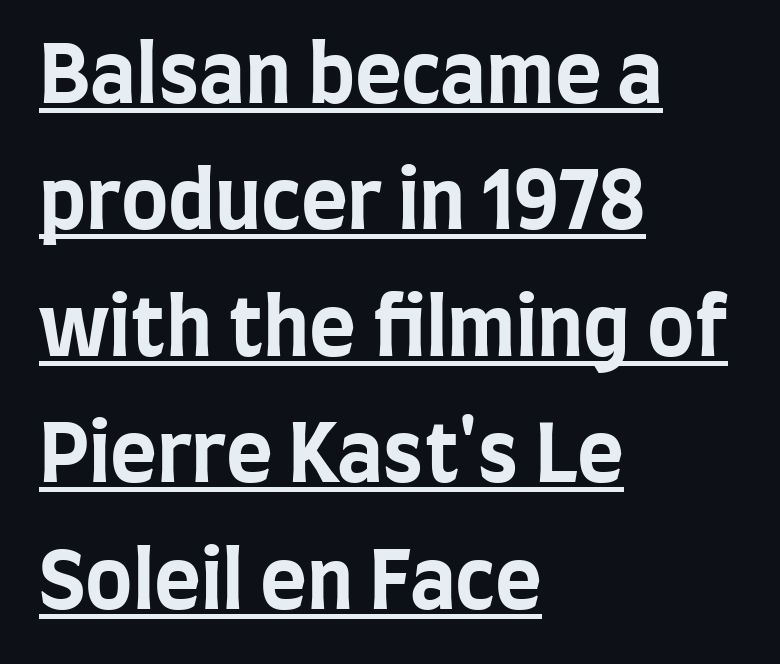
Serif or sans? Sans — the stroke terminals are bare. The face used here is proportionally spaced, like ordinary book or web type. Left-aligned paragraph, ragged on the right. How are the letters spaced? Ordinarily, with no added tracking. The designer left line spacing at the default. The typesetter has applied underlining to the passage shown.
